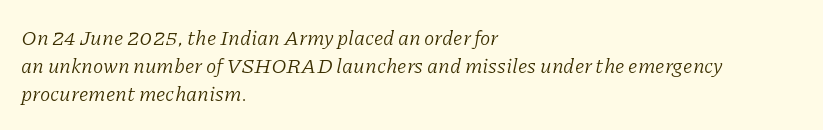
This block has exactly the height ordinary leading produces. Posture: slanted. Caption: face not bold, strokes unweighted. The string is rendered with underlining switched off. This sample is left-justified, so line endings fall wherever the words run out.
